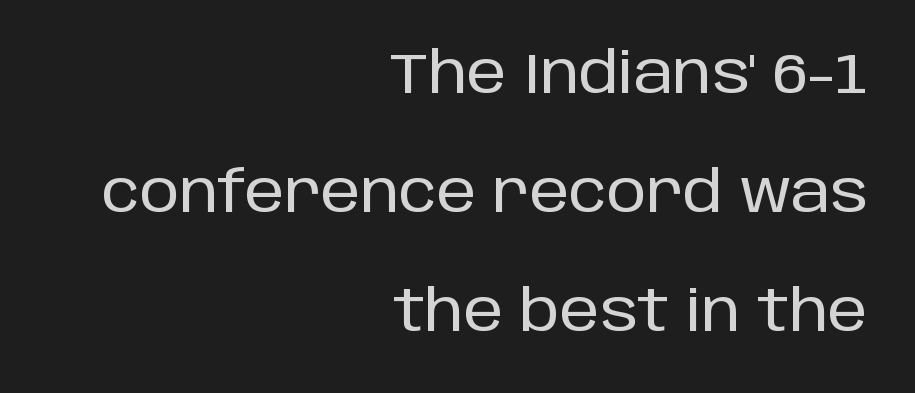
Check where the strokes stop: nothing finishes them off — pure sans. How would I describe the line gaps? Wide and relaxed. The rendering uses natural spacing where letterforms have individual widths. Is there any slant? The stems are plumb. Which margin do the lines hug? The right one — the left edge is uneven.
